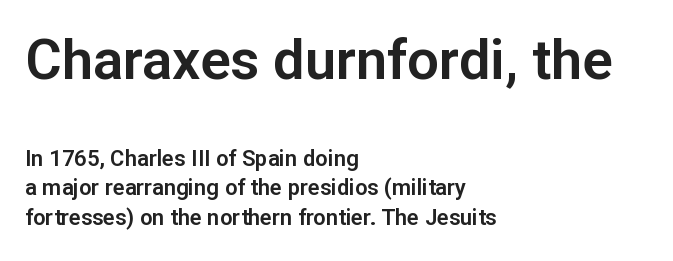
The image shows 56 px sans-serif type, upright; set left-aligned, normal line spacing (1.34x), normal letter spacing, not underlined; the first (top) block is 2.55x larger; low stroke contrast and a medium x-height.
